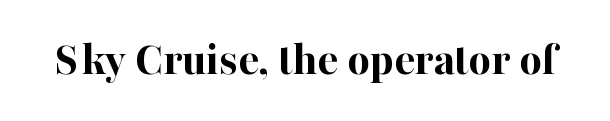
The image shows 48 px bold serif type, upright; set normal letter spacing, not underlined; high stroke contrast and a medium x-height.
